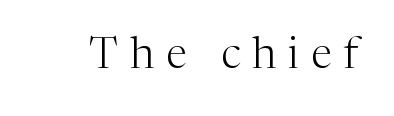
Q: Is the text bold? A: No.
Q: Is the text italic (slanted)? A: No, it is upright.
Q: Is the typeface a serif or a sans-serif typeface? A: Serif.
Q: Is the text underlined? A: No.
Q: Is the spacing between letters normal or unusually wide? A: Unusually wide.
Q: Width (condensed, normal, or wide)? A: Normal.
Q: Stroke contrast? A: Medium.
Q: x-height? A: Medium.
Q: Monospaced? A: No.
